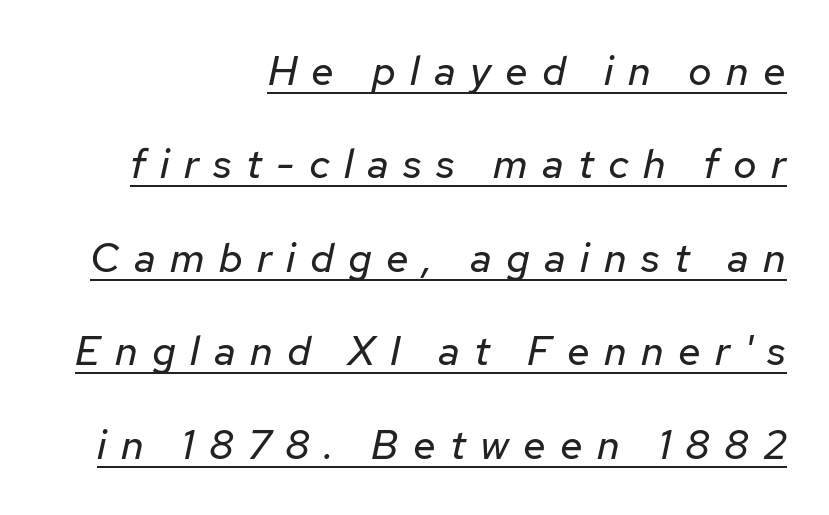
The image shows 41 px regular-weight type, italic (leaning right); set right-aligned, loose line spacing (2.28x), unusually wide letter spacing (+0.35 em), underlined; low stroke contrast and a medium x-height.
